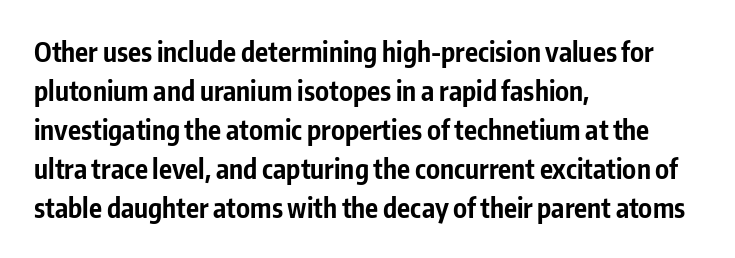
The image shows 27 px bold type, upright; set left-aligned, normal line spacing (1.44x), normal letter spacing, not underlined.
